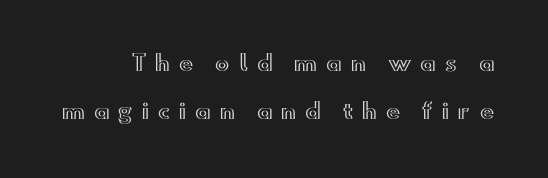
The image shows 21 px text type, upright; set loose line spacing (2.27x), unusually wide letter spacing (+0.44 em), not underlined.
